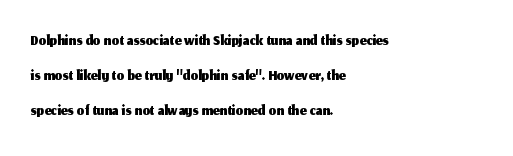
The image shows 24 px text type, upright; set left-aligned, normal line spacing (1.46x), normal letter spacing, not underlined.
